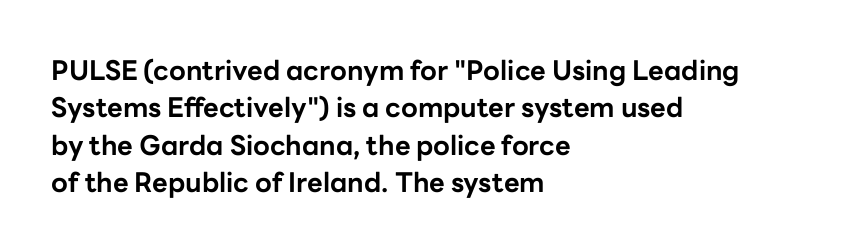
It's the straight-up-and-down kind of type. The lines are quadded left. Letter spacing: default. Rule under the text: the space is simply empty. The space between consecutive lines is moderate. Notice how thick the strokes are: this is what a full bold looks like.
